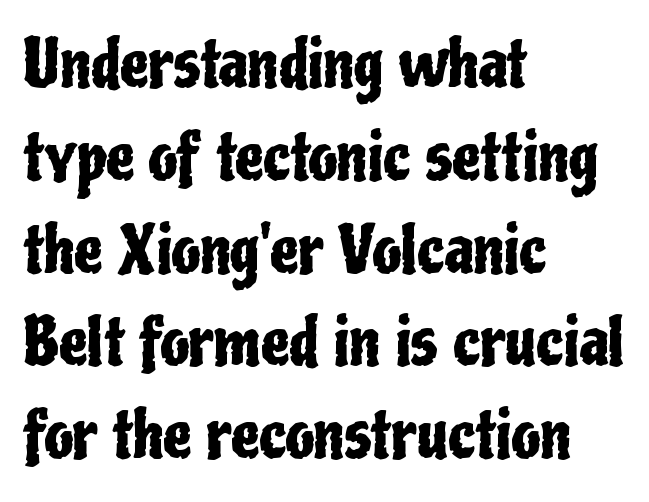
{"serif": "no", "italic": "no", "width": "condensed", "stroke_contrast": "low", "x_height": "medium", "monospaced": "no", "underline": "no", "align": "left", "line_spacing": "normal", "line_spacing_ratio": 1.45, "letter_spacing": "normal", "letter_spacing_em": 0.0, "glyph_px": 64}
